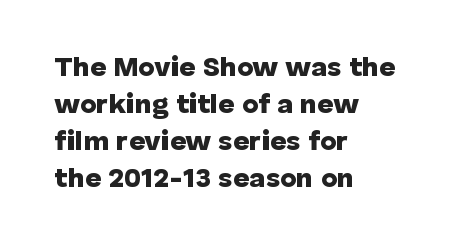
Q: Is the text bold? A: Yes.
Q: Is the text italic (slanted)? A: No, it is upright.
Q: Is the typeface a serif or a sans-serif typeface? A: Sans-serif.
Q: Is the text underlined? A: No.
Q: How is the paragraph aligned? A: Left-aligned.
Q: Is the spacing between letters normal or unusually wide? A: Normal.
Q: Is the spacing between lines tight, normal or loose? A: Normal.
Q: Width (condensed, normal, or wide)? A: Normal.
Q: Stroke contrast? A: Low.
Q: x-height? A: Medium.
Q: Monospaced? A: No.
